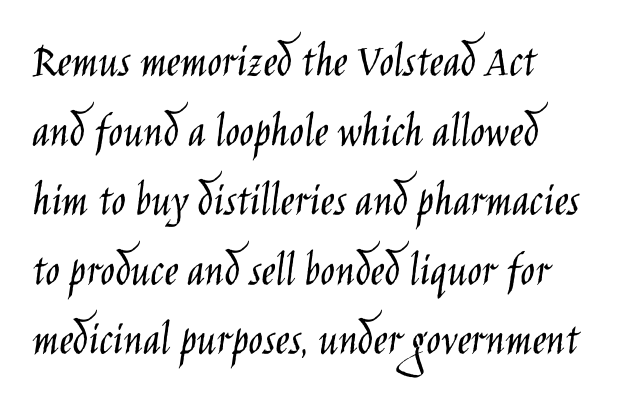
Tracking value appears to be zero — textbook default spacing. Honestly, there is no underline to notice here at all. The typeface chosen for these lines omits serifs. Weight: regular or lighter. The leading is moderate, giving the passage an even texture.
